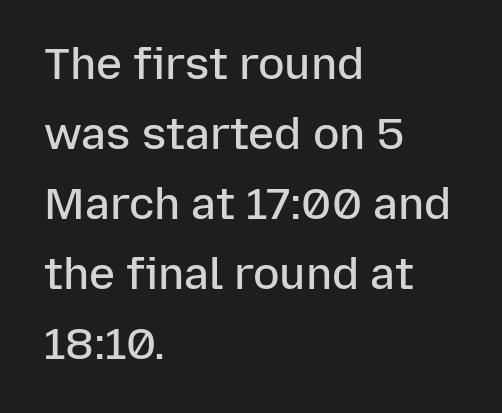
Q: Is the text bold? A: Semi-bold.
Q: Is the text italic (slanted)? A: No, it is upright.
Q: Is the typeface a serif or a sans-serif typeface? A: Sans-serif.
Q: Is the text underlined? A: No.
Q: How is the paragraph aligned? A: Left-aligned.
Q: Is the spacing between letters normal or unusually wide? A: Normal.
Q: Is the spacing between lines tight, normal or loose? A: Normal.
Q: Width (condensed, normal, or wide)? A: Normal.
Q: Stroke contrast? A: Low.
Q: x-height? A: Medium.
Q: Monospaced? A: No.
